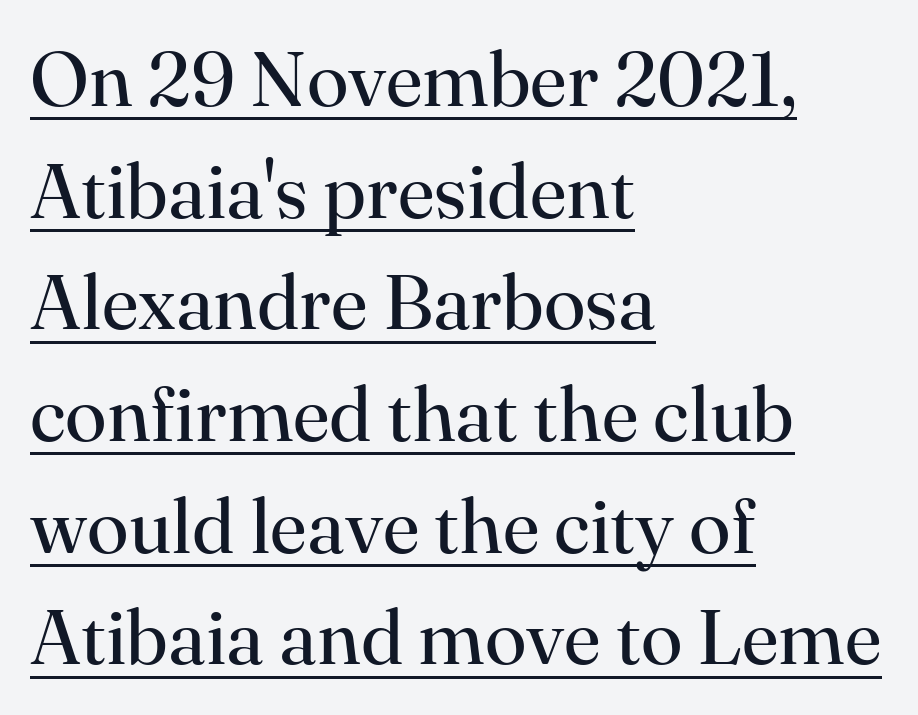
{"serif": "yes", "italic": "no", "bold": "no", "weight": "regular", "width": "normal", "stroke_contrast": "high", "x_height": "small", "monospaced": "no", "underline": "yes", "align": "left", "line_spacing": "normal", "line_spacing_ratio": 1.45, "letter_spacing": "normal", "letter_spacing_em": 0.0, "glyph_px": 77}
